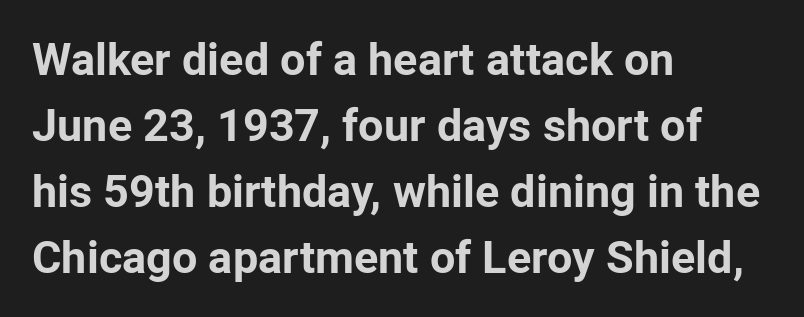
{"serif": "no", "italic": "no", "bold": "yes", "weight": "bold", "width": "normal", "stroke_contrast": "low", "x_height": "medium", "monospaced": "no", "underline": "no", "align": "left", "line_spacing": "normal", "line_spacing_ratio": 1.47, "letter_spacing": "normal", "letter_spacing_em": 0.0, "glyph_px": 45}
